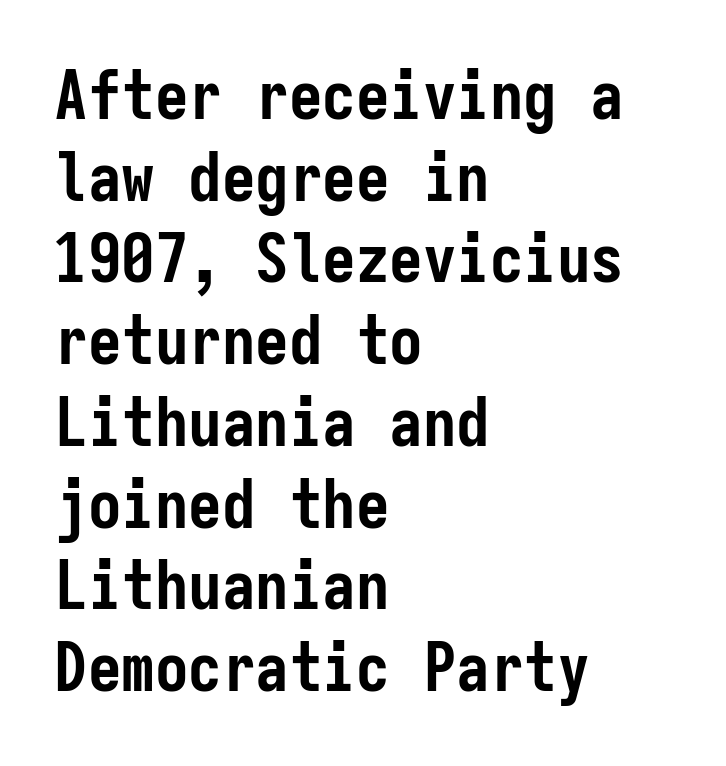
The image shows 67 px semibold, condensed sans-serif type, upright, monospaced; set left-aligned, line spacing 1.22x, normal letter spacing, not underlined; low stroke contrast and a medium x-height.
